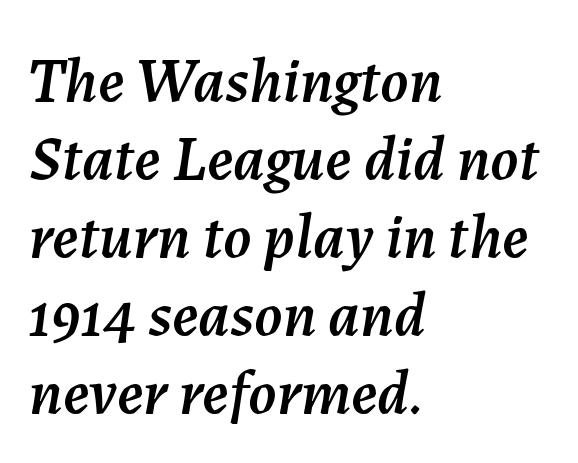
Q: Is the text italic (slanted)? A: Yes, it leans right by about 7 degrees.
Q: Is the text underlined? A: No.
Q: How is the paragraph aligned? A: Left-aligned.
Q: Is the spacing between letters normal or unusually wide? A: Normal.
Q: Width (condensed, normal, or wide)? A: Normal.
Q: Stroke contrast? A: Medium.
Q: x-height? A: Medium.
Q: Monospaced? A: No.
